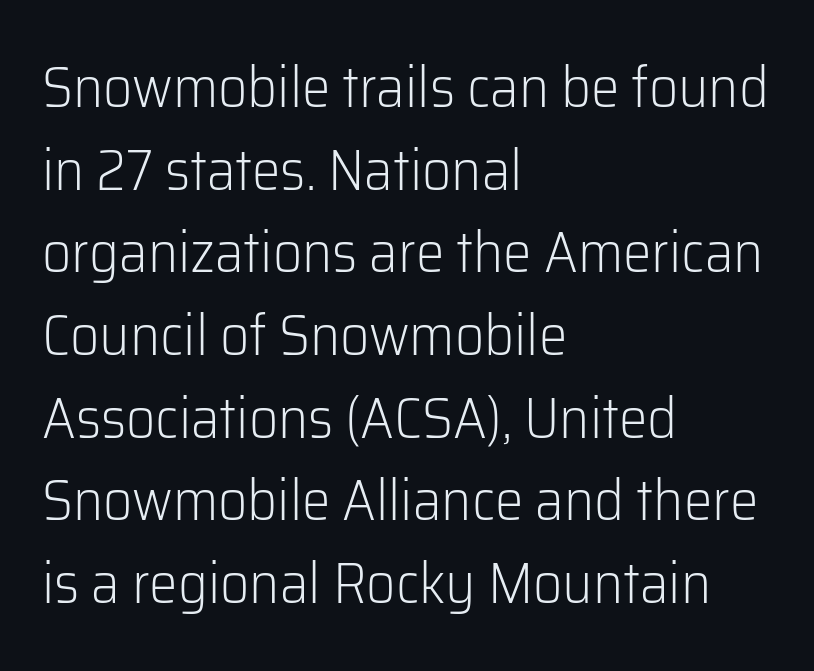
The image shows 57 px light sans-serif type, upright; set left-aligned, normal line spacing (1.45x), normal letter spacing, not underlined; low stroke contrast and a medium x-height.
